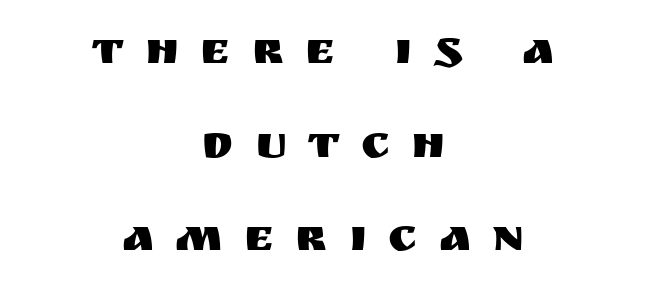
Check where the strokes stop: nothing finishes them off — pure sans. The tracking jumps out immediately: characters are airy and widely separated. Each letter keeps its own natural width here, so spacing adapts to shape. These lines stand farther apart than default settings would place them. Each row of text sits above clean, open space.
